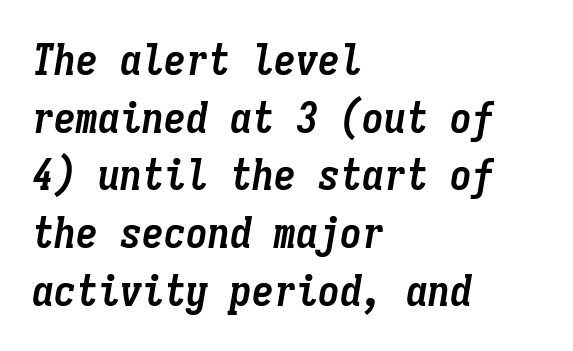
Every row of glyphs begins at an identical x-position on the left. Honestly, the letter spacing is just normal — you wouldn't notice it. Every character here occupies the same horizontal width, giving the sample a typewriter-like rhythm. Horizontal bands of white between lines are of average thickness.
